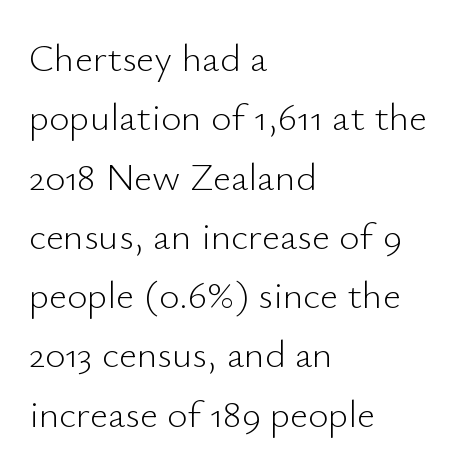
Q: Is the text bold? A: No.
Q: Is the text italic (slanted)? A: No, it is upright.
Q: Is the typeface a serif or a sans-serif typeface? A: Sans-serif.
Q: Is the text underlined? A: No.
Q: How is the paragraph aligned? A: Left-aligned.
Q: Is the spacing between letters normal or unusually wide? A: Normal.
Q: Is the spacing between lines tight, normal or loose? A: Normal.
Q: Width (condensed, normal, or wide)? A: Normal.
Q: Stroke contrast? A: Low.
Q: x-height? A: Small.
Q: Monospaced? A: No.
